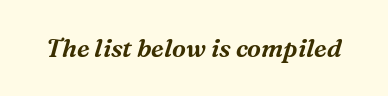
The image shows 25 px text type, italic (leaning right); set normal letter spacing, not underlined.
